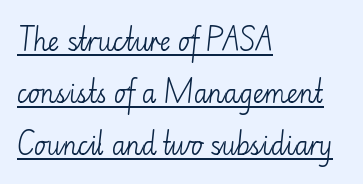
Q: Is the text bold? A: No.
Q: Is the text italic (slanted)? A: Yes.
Q: Is the text underlined? A: Yes.
Q: How is the paragraph aligned? A: Left-aligned.
Q: Is the spacing between letters normal or unusually wide? A: Normal.
Q: Is the spacing between lines tight, normal or loose? A: Loose.
